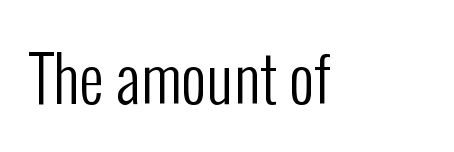
Q: Is the text bold? A: No.
Q: Is the text italic (slanted)? A: No, it is upright.
Q: Is the typeface a serif or a sans-serif typeface? A: Sans-serif.
Q: Is the text underlined? A: No.
Q: Is the spacing between letters normal or unusually wide? A: Normal.
Q: Width (condensed, normal, or wide)? A: Condensed.
Q: Stroke contrast? A: Low.
Q: x-height? A: Medium.
Q: Monospaced? A: No.
